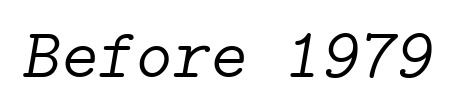
The image shows 71 px light serif type, italic (leaning right); set normal letter spacing, not underlined; low stroke contrast and a medium x-height.
